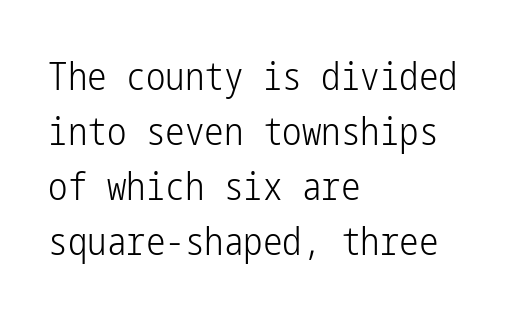
{"serif": "no", "italic": "no", "bold": "no", "weight": "light", "width": "condensed", "stroke_contrast": "low", "x_height": "medium", "underline": "no", "align": "left", "line_spacing": "normal", "line_spacing_ratio": 1.41, "letter_spacing": "normal", "letter_spacing_em": 0.0, "glyph_px": 39}
